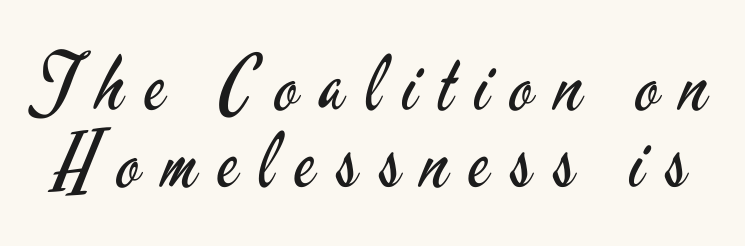
{"serif": "no", "bold": "no", "weight": "regular", "width": "condensed", "stroke_contrast": "low", "x_height": "small", "monospaced": "no", "underline": "no", "line_spacing": "tight", "line_spacing_ratio": 1.01, "letter_spacing": "wide", "letter_spacing_em": 0.28, "glyph_px": 76}
